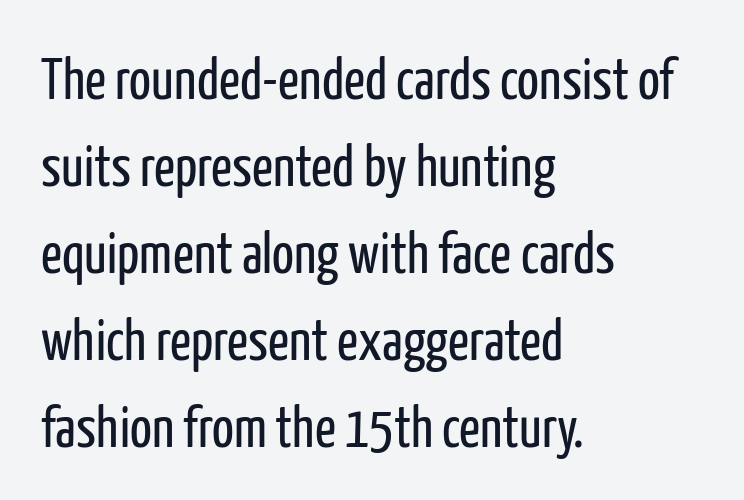
{"serif": "no", "italic": "no", "bold": "no", "weight": "regular", "width": "condensed", "stroke_contrast": "low", "x_height": "medium", "monospaced": "no", "underline": "no", "align": "left", "line_spacing": "normal", "line_spacing_ratio": 1.5, "letter_spacing": "normal", "letter_spacing_em": 0.0, "glyph_px": 58}
